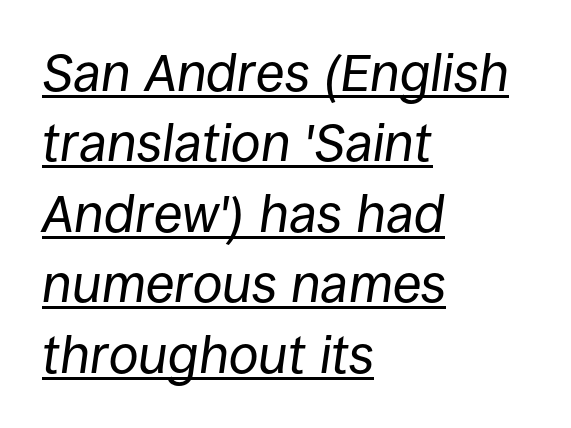
Each letter keeps its own natural width here, so spacing adapts to shape. What's the leading like? Ordinary, nothing unusual. These glyphs show unthickened strokes, regular width or finer. A student would call this left alignment; a typographer would say flush left, rag right.
